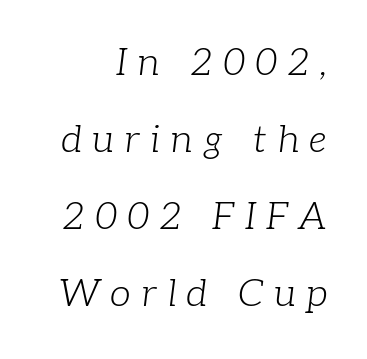
Letters have the restrained weight of plain body copy at most. Which margin do the lines hug? The right one — the left edge is uneven. Each word looks stretched out because of the extra space between its letters. The rendering shows small feet on the letterforms — a serif design. Think of a printed novel: that variable character pitch is what you see here.
